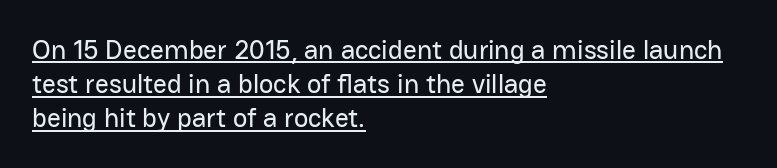
Q: Is the text italic (slanted)? A: No, it is upright.
Q: Is the text underlined? A: Yes.
Q: How is the paragraph aligned? A: Left-aligned.
Q: Is the spacing between letters normal or unusually wide? A: Normal.
Q: Is the spacing between lines tight, normal or loose? A: Normal.
